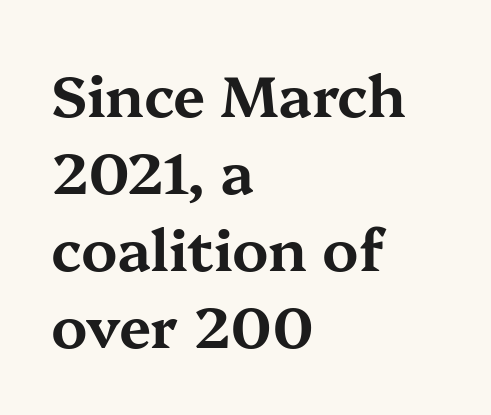
{"serif": "yes", "italic": "no", "width": "wide", "stroke_contrast": "medium", "x_height": "medium", "monospaced": "no", "underline": "no", "align": "left", "line_spacing": "normal", "line_spacing_ratio": 1.33, "letter_spacing": "normal", "letter_spacing_em": 0.0, "glyph_px": 58}
